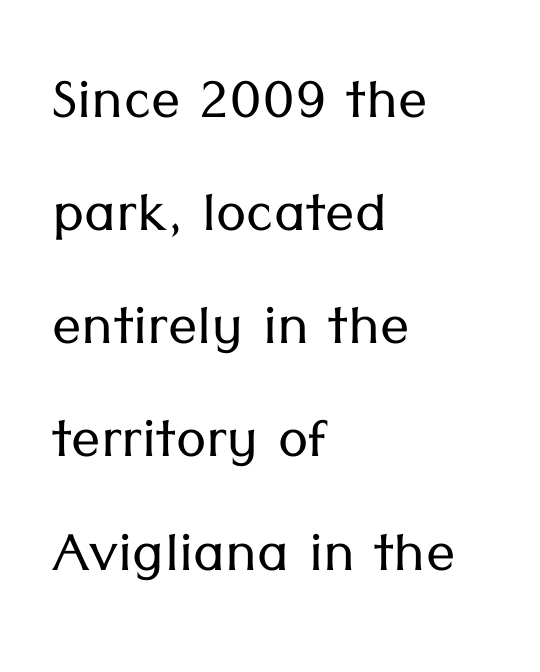
{"serif": "no", "italic": "no", "bold": "no", "weight": "light", "width": "normal", "stroke_contrast": "low", "x_height": "medium", "monospaced": "no", "underline": "no", "align": "left", "line_spacing": "normal", "line_spacing_ratio": 1.55, "letter_spacing": "normal", "letter_spacing_em": 0.0, "glyph_px": 73}
